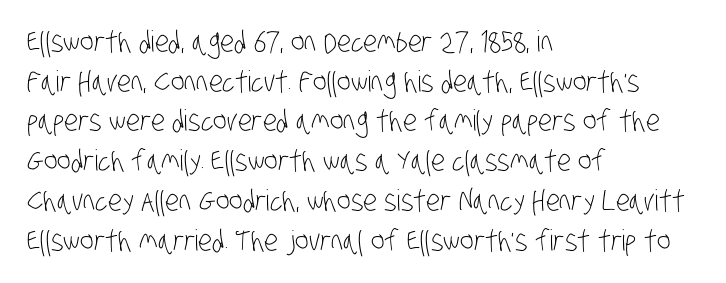
Whoever set this chose a conventional vertical rhythm. No chunkiness to these letters — they're not bold. The typesetter chose a ragged-right arrangement here. Spacing between characters is what you'd get straight out of the box.
